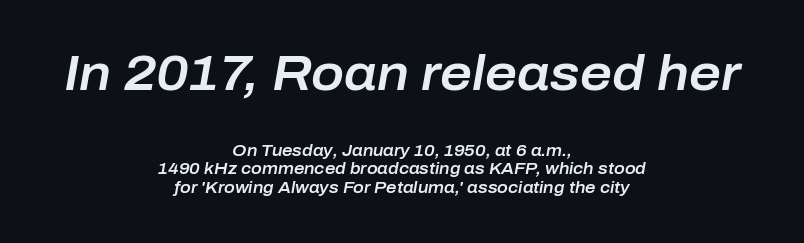
{"italic": "yes", "lean": "right", "slant_degrees": 10, "width": "normal", "stroke_contrast": "low", "x_height": "medium", "monospaced": "no", "underline": "no", "align": "center", "line_spacing": "tight", "line_spacing_ratio": 1.14, "letter_spacing": "normal", "letter_spacing_em": 0.0, "larger_block": "first", "size_ratio": 3.06, "glyph_px": 49}
